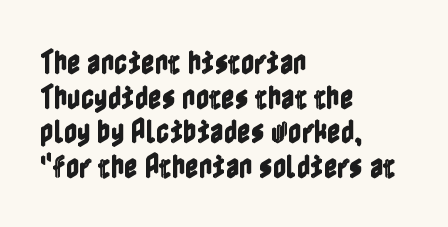
{"italic": "no", "underline": "no", "align": "left", "line_spacing": "normal", "line_spacing_ratio": 1.33, "letter_spacing": "normal", "letter_spacing_em": 0.0, "glyph_px": 26}
